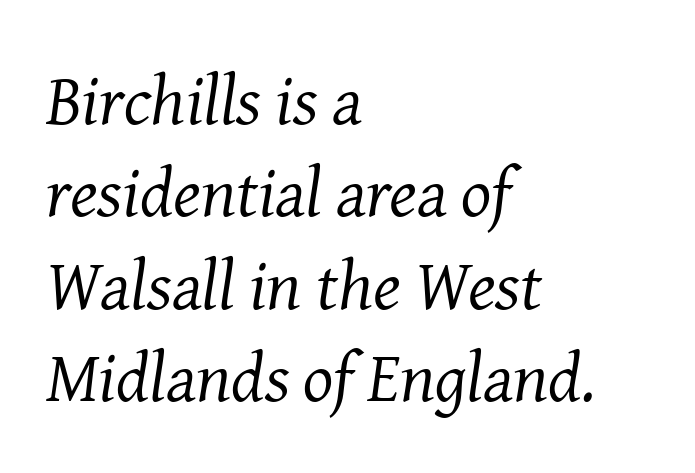
The paragraph has a hard left edge and a soft right edge. Students, observe: this is what conventionally led text looks like. Slanted lettering throughout. This is serif lettering, the kind often seen in printed books.
